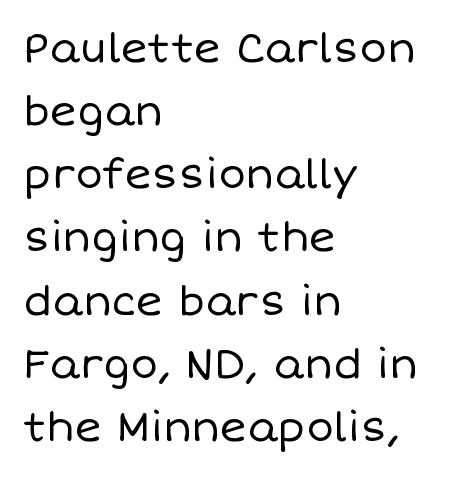
{"italic": "no", "bold": "no", "weight": "regular", "width": "normal", "stroke_contrast": "low", "x_height": "large", "monospaced": "no", "underline": "no", "align": "left", "line_spacing": "normal", "line_spacing_ratio": 1.54, "letter_spacing": "normal", "letter_spacing_em": 0.0, "glyph_px": 41}
